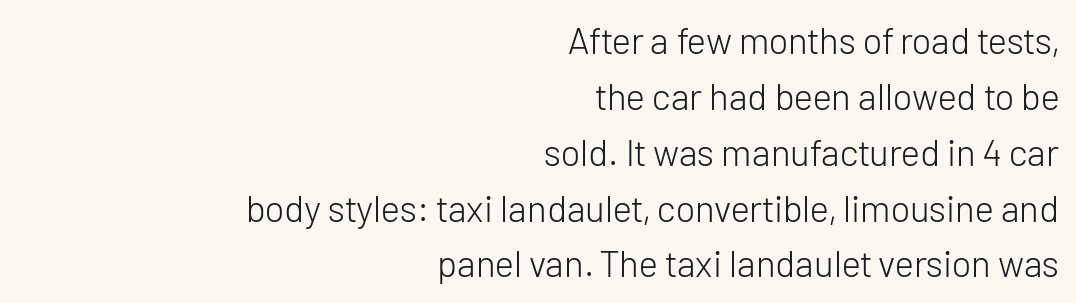
The image shows 37 px light sans-serif type, upright; set right-aligned, normal line spacing (1.51x), normal letter spacing, not underlined; low stroke contrast and a medium x-height.
